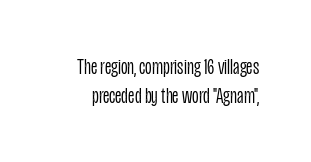
{"italic": "no", "bold": "no", "underline": "no", "line_spacing_ratio": 1.24, "letter_spacing": "normal", "letter_spacing_em": 0.0, "glyph_px": 23}
